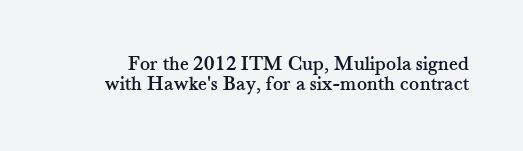
{"italic": "no", "underline": "no", "line_spacing": "tight", "line_spacing_ratio": 0.97, "letter_spacing": "normal", "letter_spacing_em": 0.0, "glyph_px": 21}
